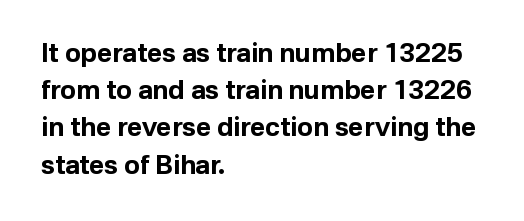
Notice how descenders clear the ascenders below comfortably — that's standard leading. Compared with an ordinary text face, these strokes are far heavier — a full bold. Compared with typical body copy, the letter spacing here is the same. Italic: no, the glyphs are upright roman. The rag falls on the right side of this text block. Descenders hang freely into open space.
